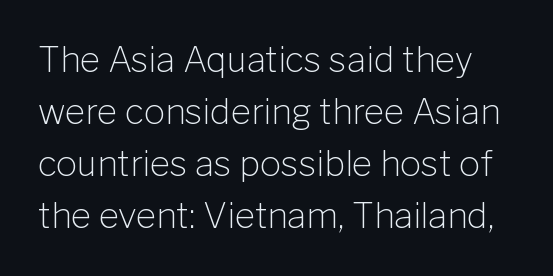
The image shows 35 px light sans-serif type, upright; set normal line spacing (1.49x), normal letter spacing, not underlined; low stroke contrast and a medium x-height.
